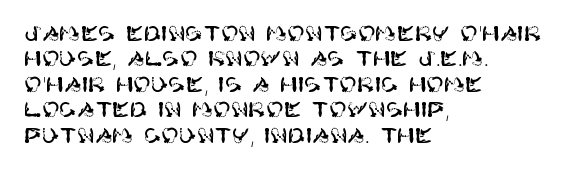
The image shows 21 px text type, upright; set left-aligned, line spacing 1.21x, normal letter spacing, not underlined.
